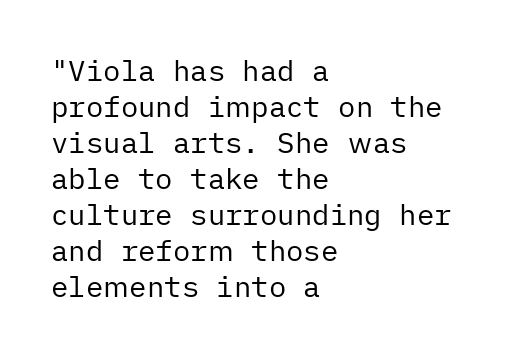
{"serif": "no", "italic": "no", "bold": "no", "weight": "regular", "width": "normal", "stroke_contrast": "low", "x_height": "medium", "underline": "no", "align": "left", "line_spacing_ratio": 1.24, "letter_spacing": "normal", "letter_spacing_em": 0.0, "glyph_px": 29}
